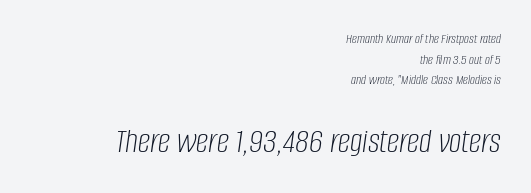
The image shows 35 px light, condensed type, italic (leaning right); set right-aligned, normal line spacing (1.47x), normal letter spacing, not underlined; the second (bottom) block is 2.5x larger; low stroke contrast and a large x-height.
